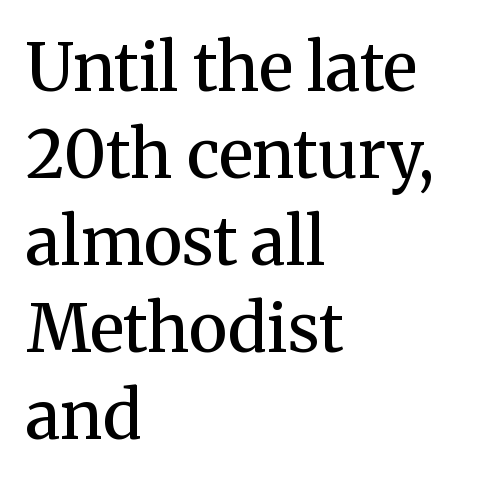
The image shows 66 px semibold serif type, upright; set left-aligned, normal line spacing (1.32x), normal letter spacing, not underlined; medium stroke contrast and a medium x-height.
